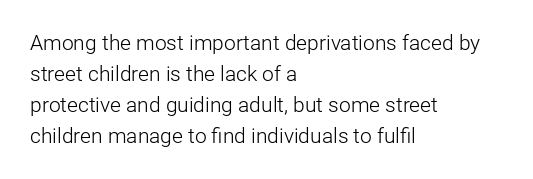
The image shows 21 px text type, upright; set left-aligned, normal line spacing (1.47x), normal letter spacing, not underlined.
